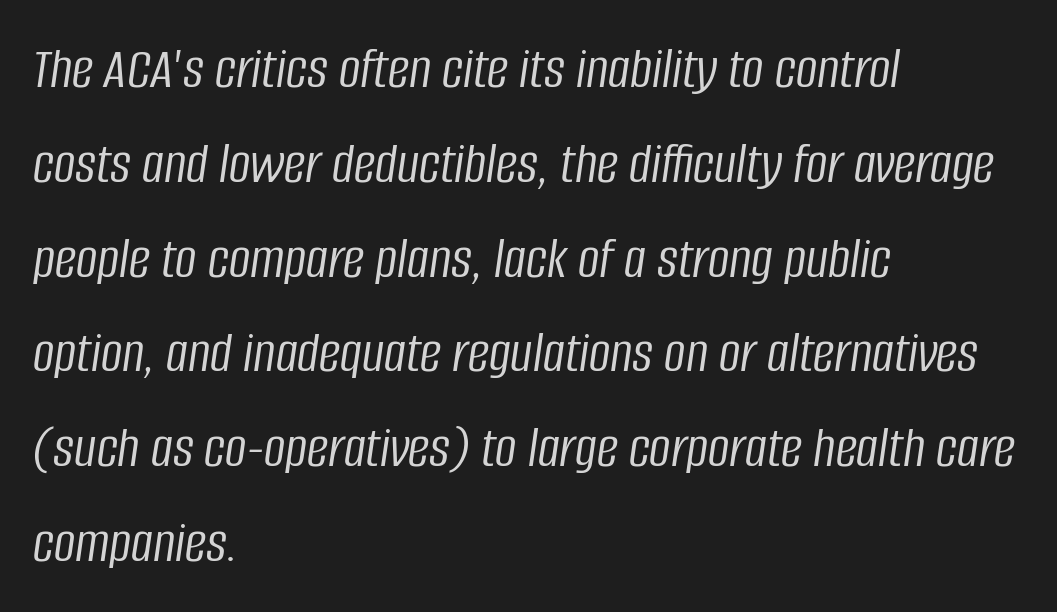
The image shows 60 px light, condensed type, italic (leaning right); set left-aligned, normal line spacing (1.58x), normal letter spacing, not underlined; low stroke contrast and a large x-height.
